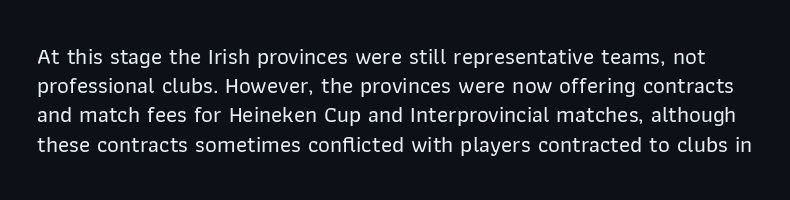
Style check: upright. Clear beneath every line of the passage. Here the glyphs are tracked normally, forming tight word shapes. The vertical gap from one line to the next is medium.
